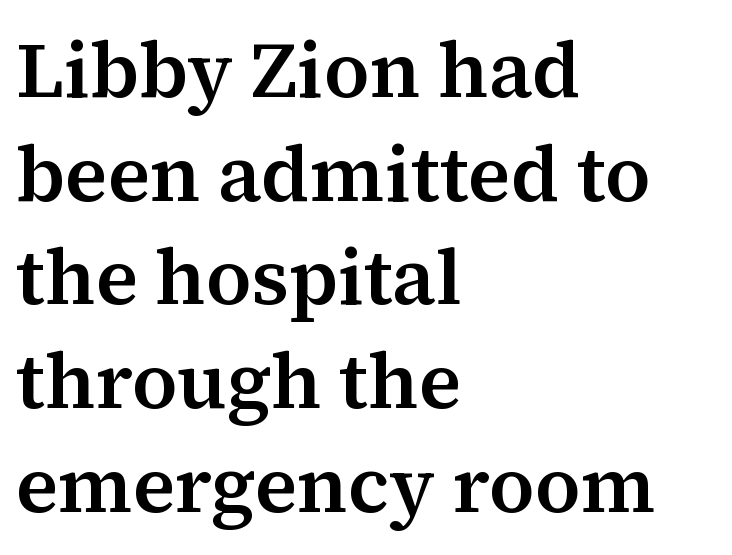
The image shows 78 px serif type, upright; set left-aligned, normal line spacing (1.33x), normal letter spacing, not underlined; medium stroke contrast and a medium x-height.
